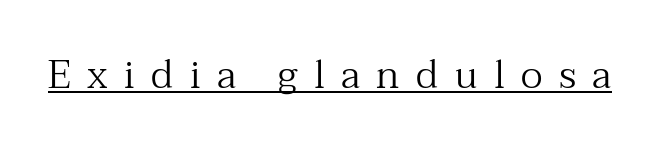
The words here are underlined. Italic: no, the glyphs are upright roman. Stems and bowls with no extra thickness — not bold. Looks like regular typesetting: each glyph gets only the width it needs.
